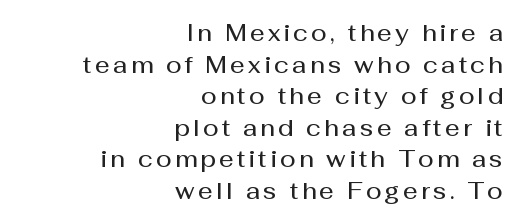
{"italic": "no", "bold": "semi", "underline": "no", "align": "right", "line_spacing": "normal", "line_spacing_ratio": 1.37, "glyph_px": 23}
